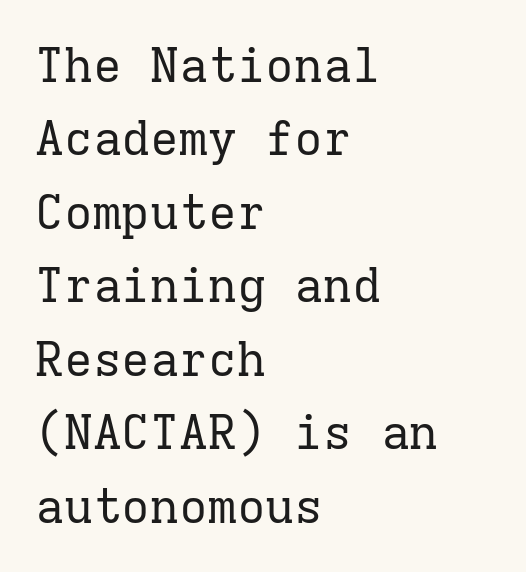
Regarding leading, the lines here are spaced in the standard way. Tall strokes in this sample are plumb rather than angled. The rendering uses typewriter-style spacing with identical character cells. Type without underlining.
